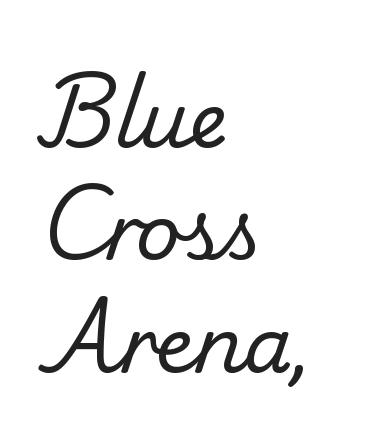
Q: Is the text bold? A: No.
Q: Is the typeface a serif or a sans-serif typeface? A: Serif.
Q: Is the text underlined? A: No.
Q: How is the paragraph aligned? A: Left-aligned.
Q: Is the spacing between letters normal or unusually wide? A: Normal.
Q: Is the spacing between lines tight, normal or loose? A: Normal.
Q: Width (condensed, normal, or wide)? A: Normal.
Q: Stroke contrast? A: Low.
Q: x-height? A: Small.
Q: Monospaced? A: No.
